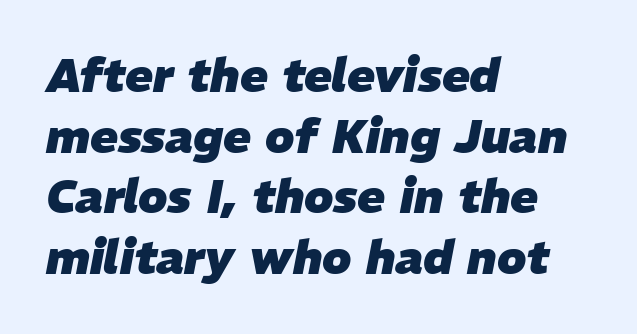
{"italic": "yes", "lean": "right", "slant_degrees": 11, "bold": "yes", "weight": "heavy", "width": "normal", "stroke_contrast": "low", "x_height": "medium", "monospaced": "no", "underline": "no", "align": "left", "line_spacing": "normal", "line_spacing_ratio": 1.32, "letter_spacing": "normal", "letter_spacing_em": 0.0, "glyph_px": 46}
